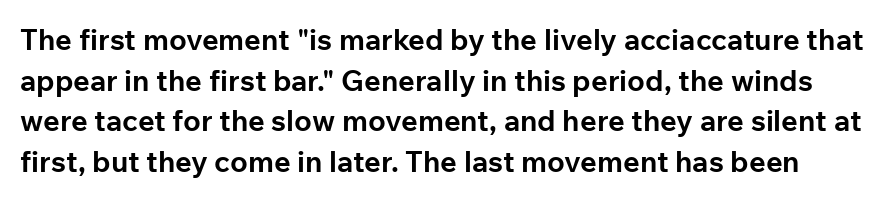
The image shows 29 px bold sans-serif type, upright; set normal line spacing (1.4x), normal letter spacing, not underlined; low stroke contrast and a medium x-height.
